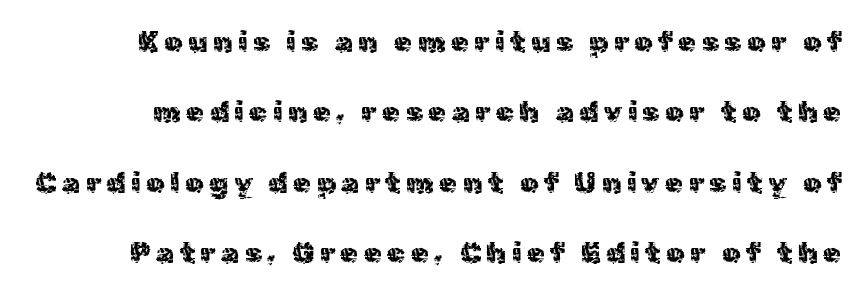
{"serif": "no", "italic": "no", "bold": "no", "weight": "regular", "width": "normal", "x_height": "medium", "monospaced": "no", "underline": "no", "line_spacing": "loose", "line_spacing_ratio": 2.43, "glyph_px": 29}
